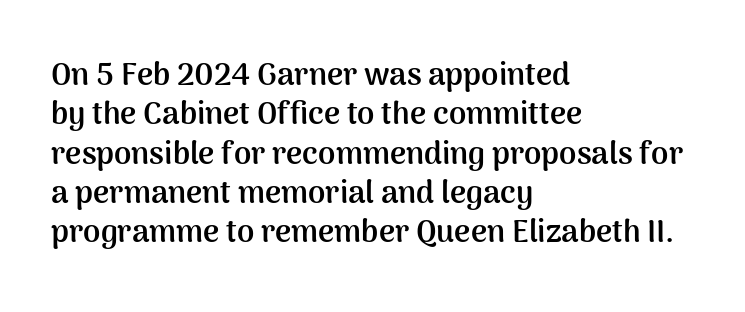
Q: Is the text bold? A: Yes.
Q: Is the text italic (slanted)? A: No, it is upright.
Q: Is the typeface a serif or a sans-serif typeface? A: Sans-serif.
Q: Is the text underlined? A: No.
Q: How is the paragraph aligned? A: Left-aligned.
Q: Is the spacing between letters normal or unusually wide? A: Normal.
Q: Is the spacing between lines tight, normal or loose? A: Normal.
Q: Width (condensed, normal, or wide)? A: Normal.
Q: Stroke contrast? A: Medium.
Q: x-height? A: Medium.
Q: Monospaced? A: No.
